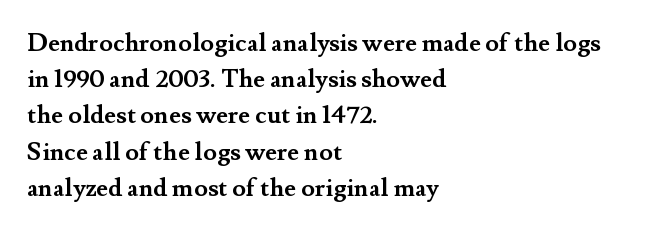
Typesetter's note: full bold, strokes at maximum text heaviness. Rendered with straight, roman letterforms. The line-height multiplier appears to be the usual default. Words appear dense and cohesive because spacing is normal. A student would call this left alignment; a typographer would say flush left, rag right. The baseline area is clear.
